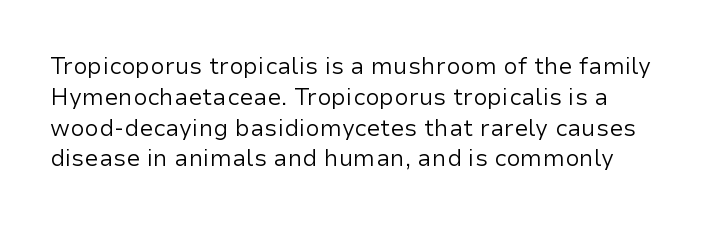
Q: Is the text bold? A: No.
Q: Is the text italic (slanted)? A: No, it is upright.
Q: Is the text underlined? A: No.
Q: How is the paragraph aligned? A: Left-aligned.
Q: Is the spacing between letters normal or unusually wide? A: Normal.
Q: Is the spacing between lines tight, normal or loose? A: Normal.
